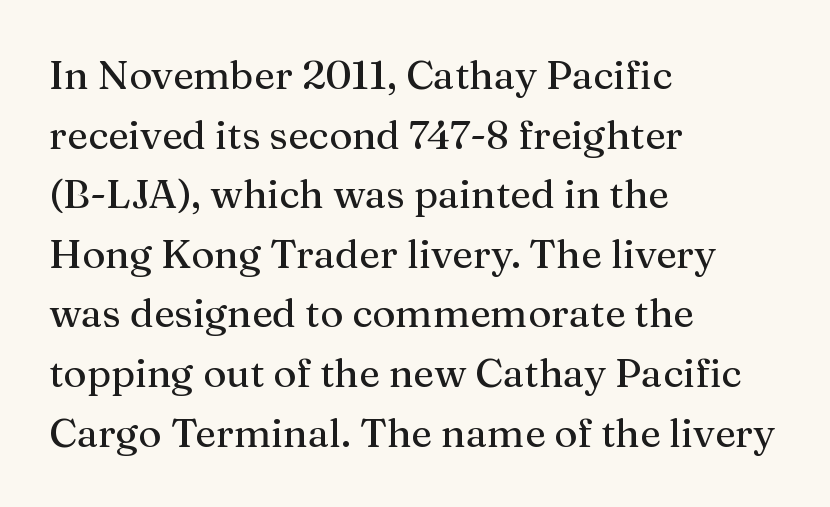
{"serif": "yes", "italic": "no", "width": "normal", "stroke_contrast": "medium", "x_height": "medium", "monospaced": "no", "underline": "no", "align": "left", "line_spacing": "normal", "line_spacing_ratio": 1.49, "letter_spacing": "normal", "letter_spacing_em": 0.0, "glyph_px": 40}
